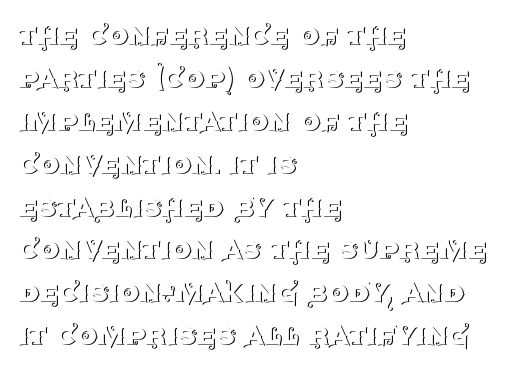
The space between consecutive lines is moderate. Horizontally, the lines are justified to the leading edge only. Summary of weight: not heavy and not bold. The letters advance in unequal steps, a hallmark of proportional type. Unlike italic type, these characters show no tilt at all. The passage shown is typeset with a serif family.
